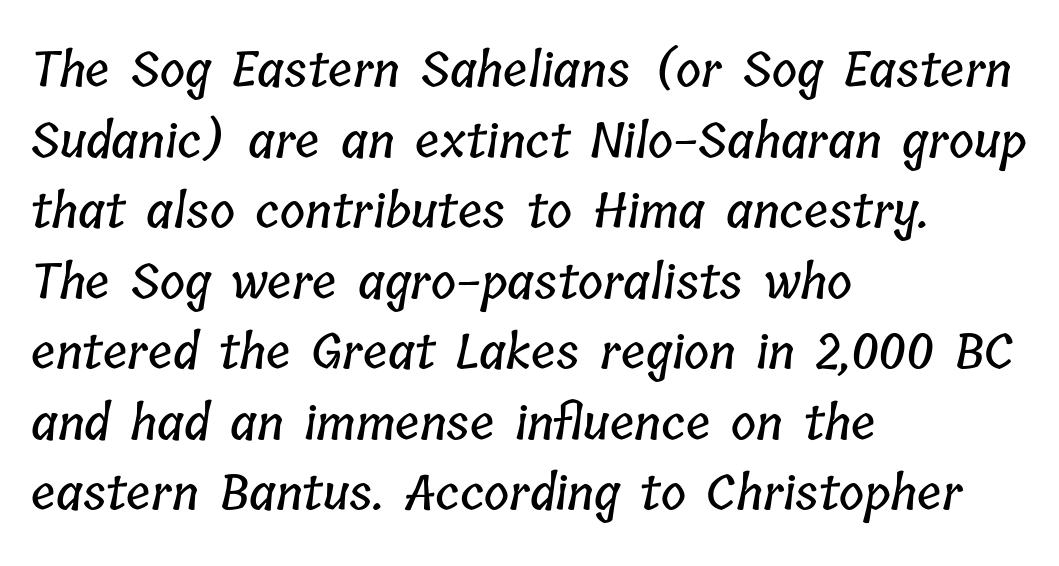
The image shows 48 px condensed type; set left-aligned, normal line spacing (1.47x), normal letter spacing, not underlined; low stroke contrast and a medium x-height.
